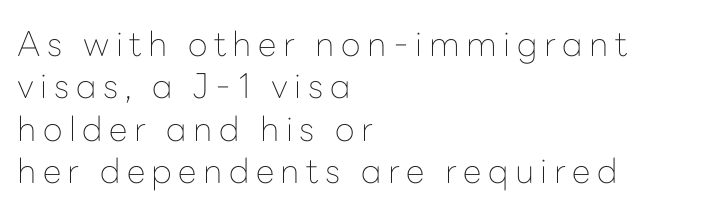
{"serif": "no", "italic": "no", "bold": "no", "weight": "thin", "width": "normal", "stroke_contrast": "low", "x_height": "medium", "monospaced": "no", "underline": "no", "align": "left", "line_spacing": "normal", "line_spacing_ratio": 1.25, "glyph_px": 34}
